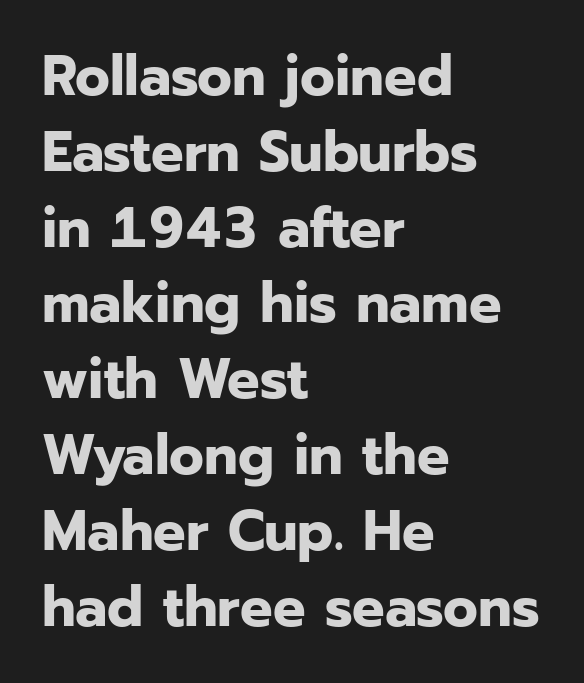
{"serif": "no", "italic": "no", "bold": "yes", "weight": "bold", "width": "normal", "stroke_contrast": "low", "x_height": "medium", "monospaced": "no", "underline": "no", "align": "left", "line_spacing": "normal", "line_spacing_ratio": 1.33, "letter_spacing": "normal", "letter_spacing_em": 0.0, "glyph_px": 57}
